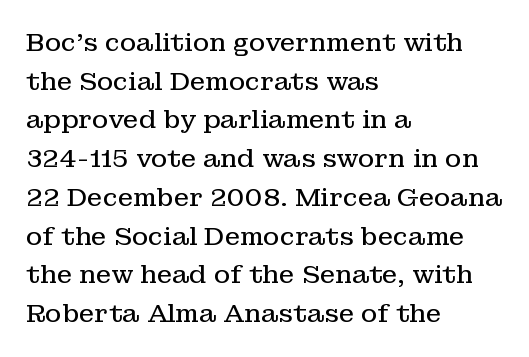
The image shows 25 px text type, upright; set left-aligned, normal line spacing (1.55x), normal letter spacing, not underlined.
